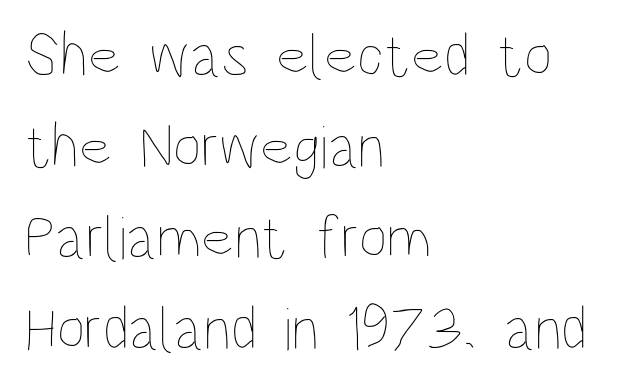
A clean baseline with only descenders dipping below it. This sample has the flowing, uneven cadence of proportional lettering. Leading matches the norm, producing a regular column. Caption: standard tracking, unaltered. Posture: straight, roman, zero tilt. Stroke mass is kept to a normal reading level or below.
